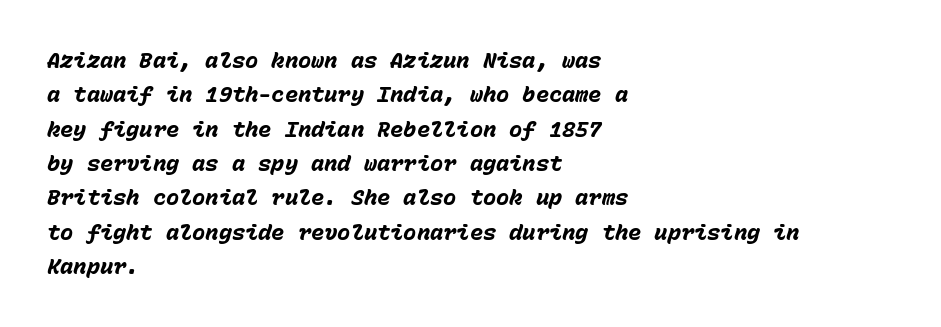
{"italic": "yes", "lean": "right", "slant_degrees": 15, "bold": "yes", "underline": "no", "align": "left", "line_spacing": "normal", "line_spacing_ratio": 1.56, "letter_spacing": "normal", "letter_spacing_em": 0.0, "glyph_px": 22}
